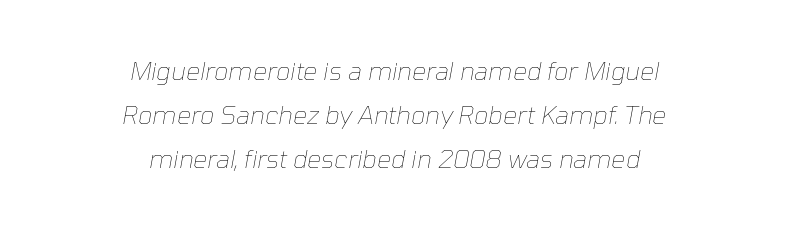
The image shows 25 px text type, italic (leaning right); set centered, line spacing 1.77x, normal letter spacing, not underlined.
